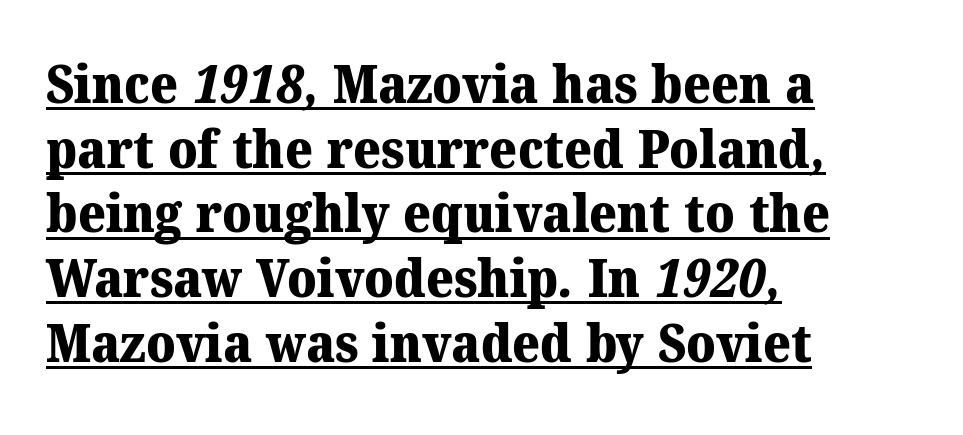
How heavy is the stroke? Heavy — this is a bold. Proportional: the letters do not fall into vertical columns. Like a heading marked for emphasis, these lines bear an underscore. The passage is arranged the way most books set body copy — flush left. There is no visible air inserted between adjacent glyphs.
